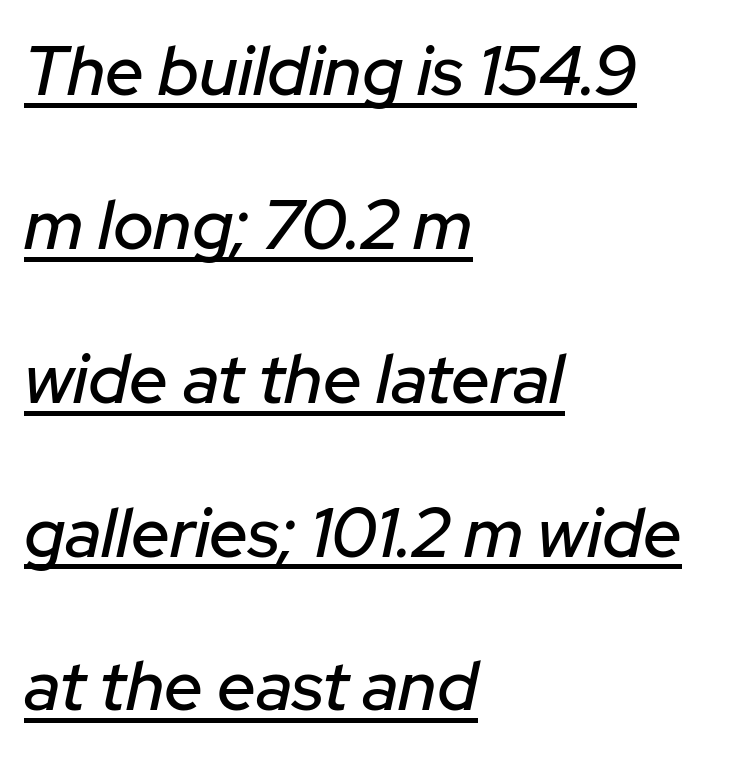
This sample has the flowing, uneven cadence of proportional lettering. Tall strokes in this sample are angled rather than plumb. Inter-character spacing is left at the font's built-in metrics. The passage shown stacks its lines with a broad gap. Underline: present. Typeset ragged right — the left edge is the straight one.
